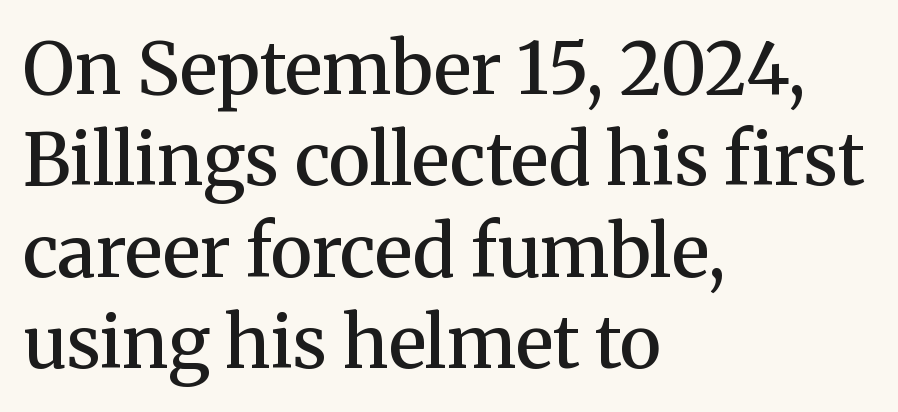
The image shows 72 px semibold serif type, upright; set left-aligned, normal line spacing (1.27x), normal letter spacing, not underlined; medium stroke contrast and a medium x-height.
